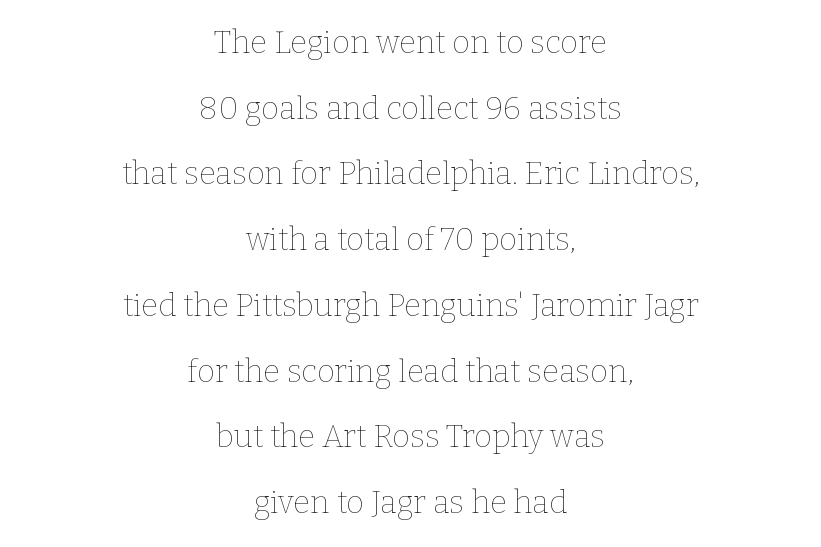
{"italic": "no", "bold": "no", "weight": "thin", "width": "normal", "stroke_contrast": "low", "x_height": "medium", "monospaced": "no", "underline": "no", "align": "center", "line_spacing": "loose", "line_spacing_ratio": 2.12, "letter_spacing": "normal", "letter_spacing_em": 0.0, "glyph_px": 31}
